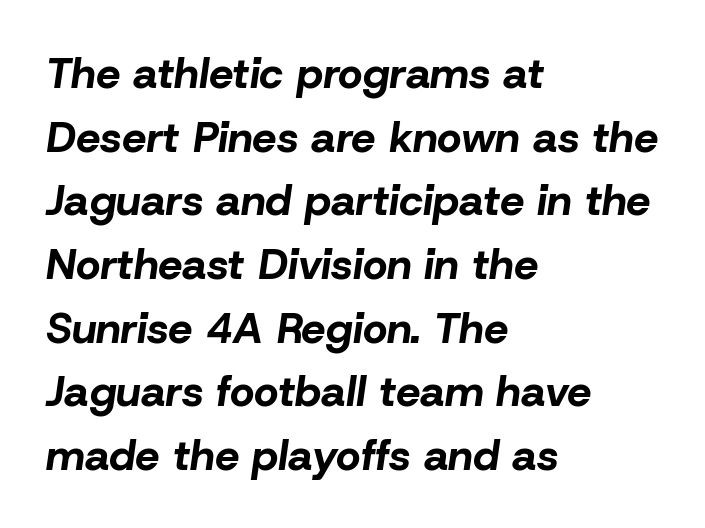
Q: Is the text bold? A: Yes.
Q: Is the text italic (slanted)? A: Yes, it leans right by about 8 degrees.
Q: Is the text underlined? A: No.
Q: How is the paragraph aligned? A: Left-aligned.
Q: Is the spacing between letters normal or unusually wide? A: Normal.
Q: Is the spacing between lines tight, normal or loose? A: Normal.
Q: Width (condensed, normal, or wide)? A: Normal.
Q: Stroke contrast? A: Low.
Q: x-height? A: Medium.
Q: Monospaced? A: No.
